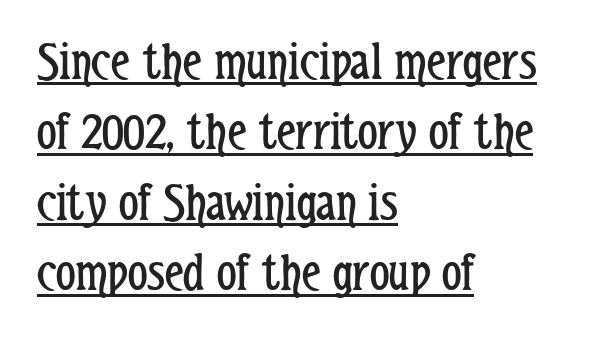
Q: Is the text bold? A: No.
Q: Is the text italic (slanted)? A: No, it is upright.
Q: Is the typeface a serif or a sans-serif typeface? A: Sans-serif.
Q: Is the text underlined? A: Yes.
Q: How is the paragraph aligned? A: Left-aligned.
Q: Is the spacing between letters normal or unusually wide? A: Normal.
Q: Is the spacing between lines tight, normal or loose? A: Normal.
Q: Width (condensed, normal, or wide)? A: Condensed.
Q: Stroke contrast? A: Low.
Q: x-height? A: Medium.
Q: Monospaced? A: No.
